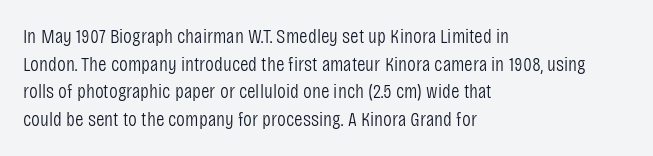
The image shows 21 px text type, upright; set left-aligned, normal line spacing (1.32x), normal letter spacing, not underlined.
